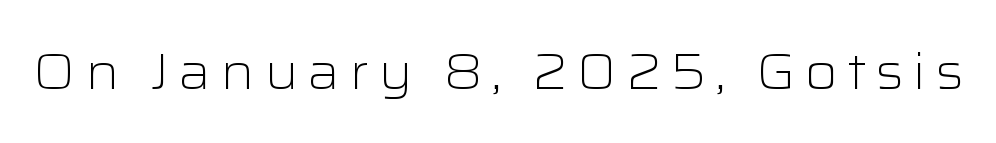
A roman cut, with each character standing at attention. Grotesque or geometric, the face here clearly has no serifs. These lines are rendered in a variable-pitch font. The space directly below the letters is spotless. A light-to-regular cut is what we see here.
